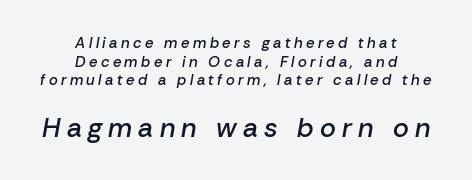
The image shows 27 px text type, italic (leaning right); set centered, line spacing 1.24x, unusually wide letter spacing (+0.23 em), not underlined; the second (bottom) block is 1.8x larger.
